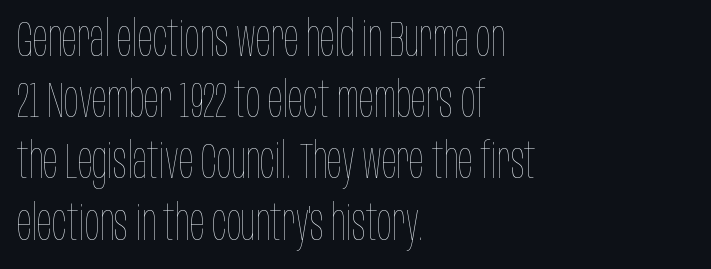
The image shows 49 px thin, condensed type, upright; set left-aligned, normal line spacing (1.25x), normal letter spacing, not underlined; low stroke contrast and a large x-height.
